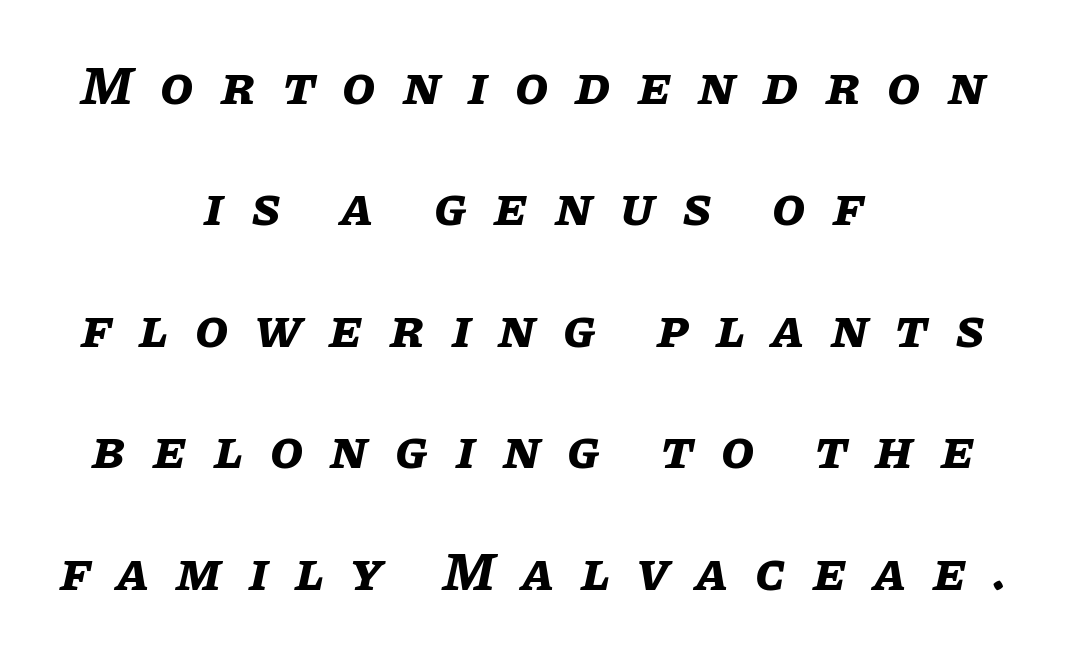
Q: Is the text bold? A: Yes.
Q: Is the text italic (slanted)? A: Yes, it leans right by about 11 degrees.
Q: Is the text underlined? A: No.
Q: How is the paragraph aligned? A: Centered.
Q: Is the spacing between letters normal or unusually wide? A: Unusually wide.
Q: Is the spacing between lines tight, normal or loose? A: Loose.
Q: Width (condensed, normal, or wide)? A: Normal.
Q: Stroke contrast? A: Low.
Q: x-height? A: Large.
Q: Monospaced? A: No.
